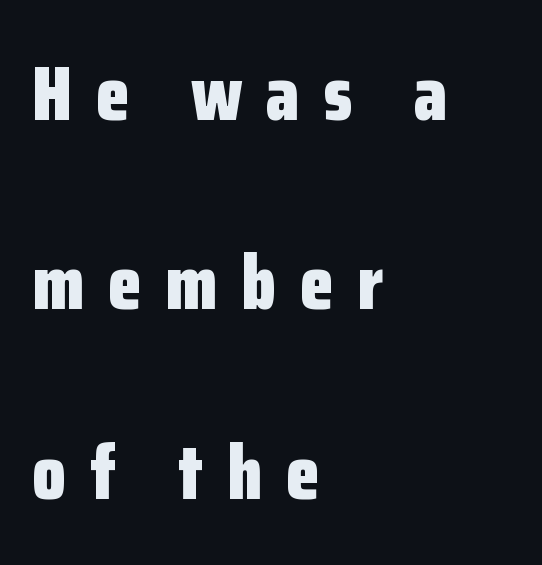
{"serif": "no", "italic": "no", "bold": "yes", "weight": "bold", "width": "condensed", "stroke_contrast": "low", "x_height": "medium", "monospaced": "no", "underline": "no", "align": "left", "line_spacing": "loose", "line_spacing_ratio": 2.46, "letter_spacing": "wide", "letter_spacing_em": 0.31, "glyph_px": 77}
